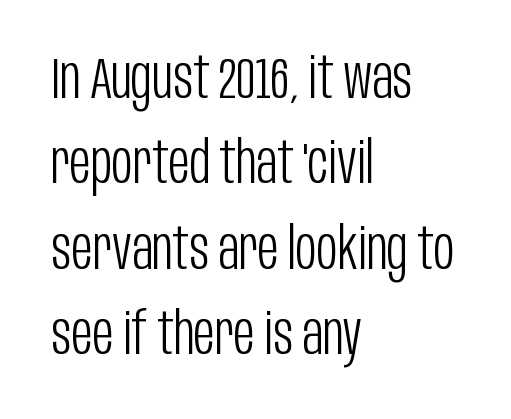
The image shows 58 px light, condensed sans-serif type, upright; set left-aligned, normal line spacing (1.47x), normal letter spacing, not underlined; low stroke contrast and a large x-height.
